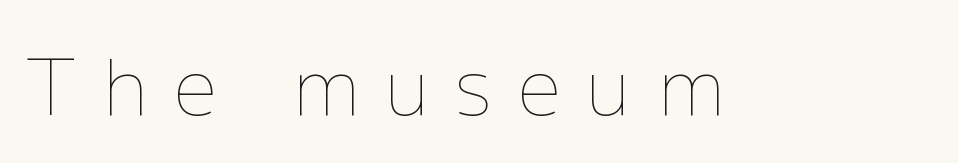
{"italic": "no", "bold": "no", "weight": "thin", "width": "normal", "stroke_contrast": "low", "x_height": "medium", "monospaced": "no", "underline": "no", "letter_spacing": "wide", "letter_spacing_em": 0.34, "glyph_px": 77}
